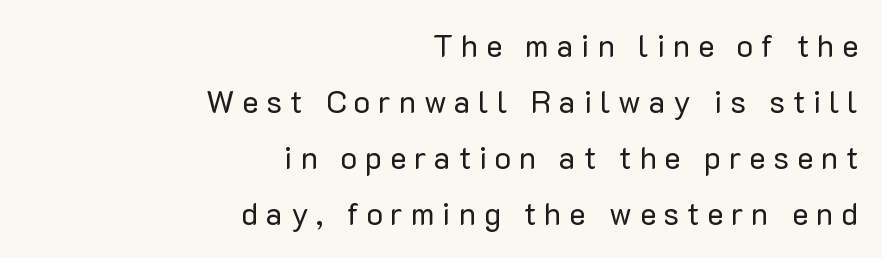
The image shows 31 px regular-weight sans-serif type, upright; set right-aligned, line spacing 1.81x, unusually wide letter spacing (+0.25 em), not underlined; low stroke contrast and a medium x-height.
